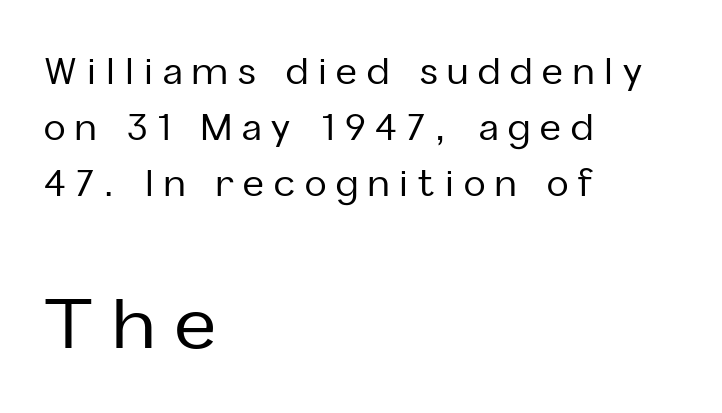
Q: Is the text italic (slanted)? A: No, it is upright.
Q: Is the typeface a serif or a sans-serif typeface? A: Sans-serif.
Q: Is the text underlined? A: No.
Q: How is the paragraph aligned? A: Left-aligned.
Q: Is the spacing between letters normal or unusually wide? A: Unusually wide.
Q: Is the spacing between lines tight, normal or loose? A: Normal.
Q: Which block of text is set in a larger size, the first (top) or the second (bottom)? A: The second (bottom) one.
Q: Width (condensed, normal, or wide)? A: Normal.
Q: Stroke contrast? A: Low.
Q: x-height? A: Medium.
Q: Monospaced? A: No.
